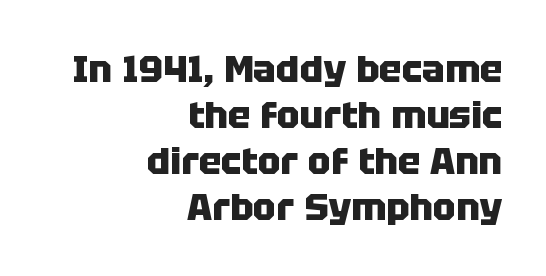
{"serif": "no", "italic": "no", "bold": "yes", "weight": "heavy", "width": "normal", "stroke_contrast": "low", "x_height": "large", "monospaced": "no", "underline": "no", "align": "right", "line_spacing_ratio": 1.21, "letter_spacing": "normal", "letter_spacing_em": 0.0, "glyph_px": 38}
